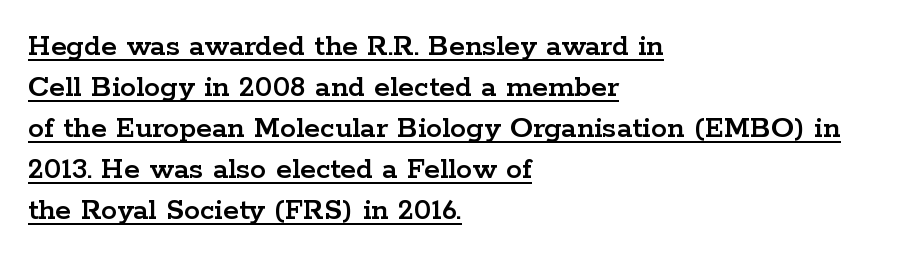
{"serif": "yes", "italic": "no", "width": "wide", "stroke_contrast": "low", "x_height": "medium", "monospaced": "no", "underline": "yes", "align": "left", "line_spacing": "normal", "line_spacing_ratio": 1.28, "letter_spacing": "normal", "letter_spacing_em": 0.0, "glyph_px": 32}
